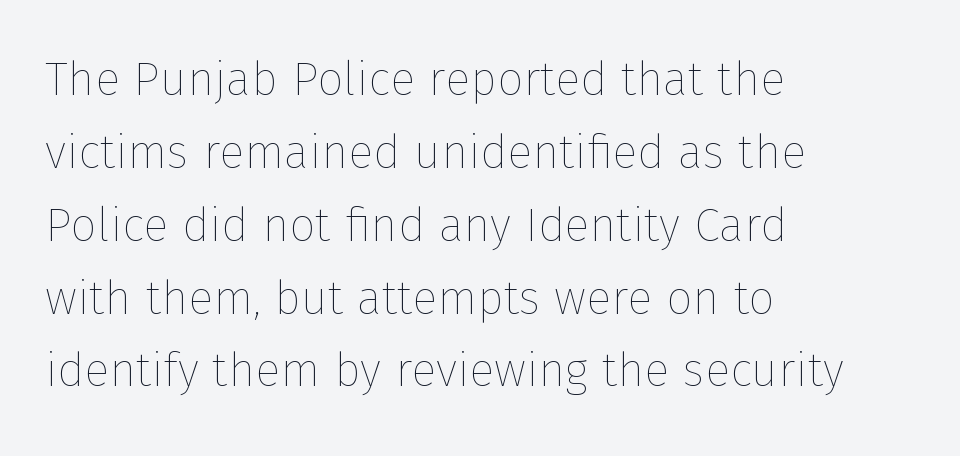
The image shows 47 px thin type, upright; set left-aligned, normal line spacing (1.55x), normal letter spacing, not underlined; low stroke contrast and a medium x-height.
